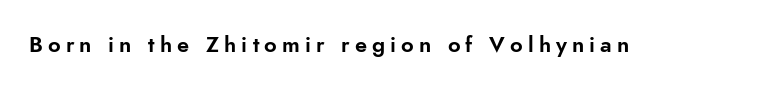
The image shows 22 px text type, upright; set unusually wide letter spacing (+0.23 em), not underlined.
